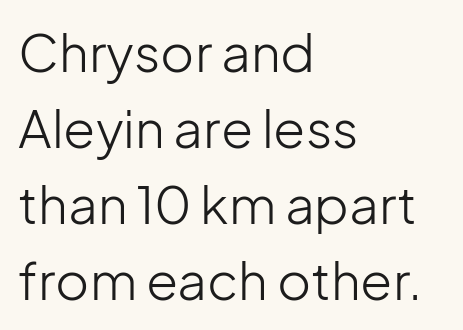
Q: Is the text bold? A: No.
Q: Is the text italic (slanted)? A: No, it is upright.
Q: Is the typeface a serif or a sans-serif typeface? A: Sans-serif.
Q: Is the text underlined? A: No.
Q: How is the paragraph aligned? A: Left-aligned.
Q: Is the spacing between letters normal or unusually wide? A: Normal.
Q: Is the spacing between lines tight, normal or loose? A: Normal.
Q: Width (condensed, normal, or wide)? A: Normal.
Q: Stroke contrast? A: Low.
Q: x-height? A: Medium.
Q: Monospaced? A: No.
